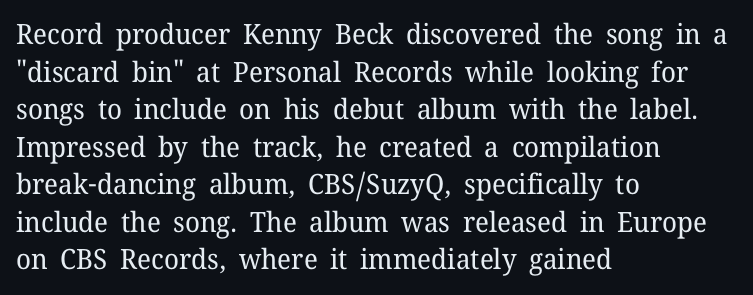
Q: Is the text bold? A: No.
Q: Is the text italic (slanted)? A: No, it is upright.
Q: Is the typeface a serif or a sans-serif typeface? A: Serif.
Q: Is the text underlined? A: No.
Q: How is the paragraph aligned? A: Left-aligned.
Q: Is the spacing between letters normal or unusually wide? A: Normal.
Q: Is the spacing between lines tight, normal or loose? A: Normal.
Q: Width (condensed, normal, or wide)? A: Normal.
Q: Stroke contrast? A: Low.
Q: x-height? A: Medium.
Q: Monospaced? A: No.
